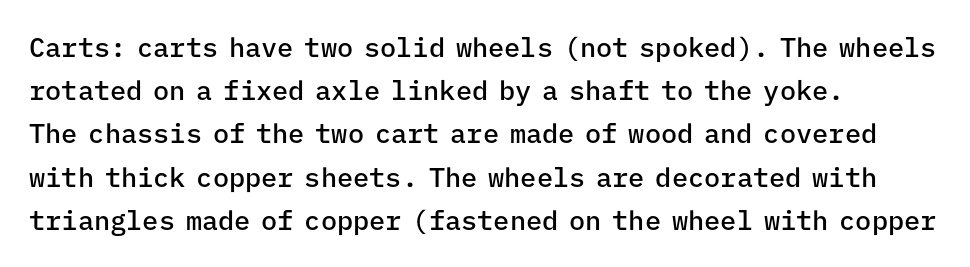
{"italic": "no", "bold": "semi", "underline": "no", "align": "left", "line_spacing": "normal", "line_spacing_ratio": 1.6, "letter_spacing": "normal", "letter_spacing_em": 0.0, "glyph_px": 27}
